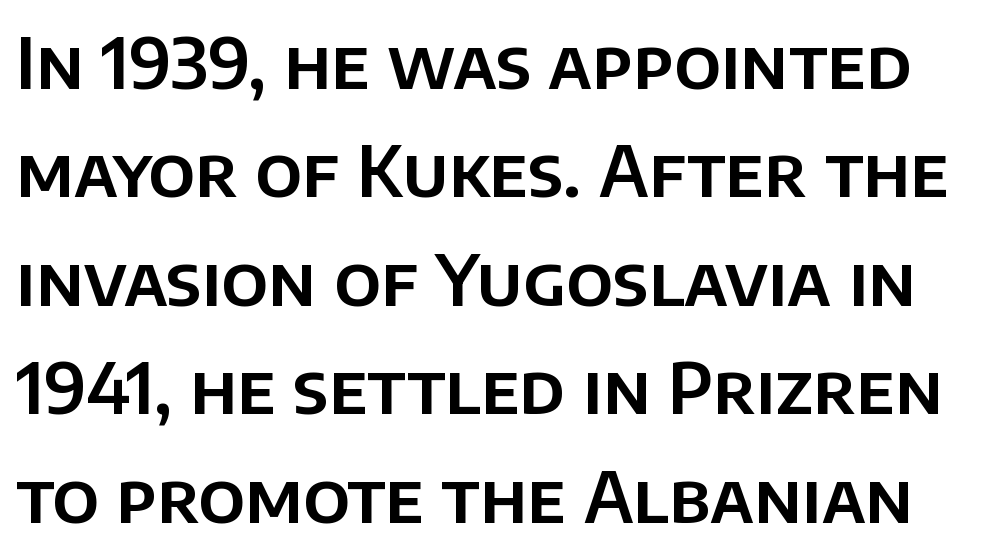
Grotesque or geometric, the face here clearly has no serifs. Ordinary non-slanted type is in use. Lines of text with bare space underneath. If you measured baseline to baseline, you'd find a middling distance.
